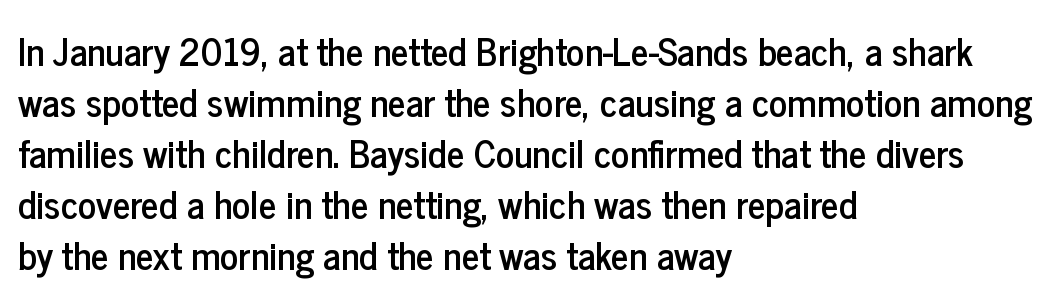
Q: Is the text italic (slanted)? A: No, it is upright.
Q: Is the typeface a serif or a sans-serif typeface? A: Sans-serif.
Q: Is the text underlined? A: No.
Q: How is the paragraph aligned? A: Left-aligned.
Q: Is the spacing between letters normal or unusually wide? A: Normal.
Q: Is the spacing between lines tight, normal or loose? A: Normal.
Q: Width (condensed, normal, or wide)? A: Condensed.
Q: Stroke contrast? A: Low.
Q: x-height? A: Medium.
Q: Monospaced? A: No.
